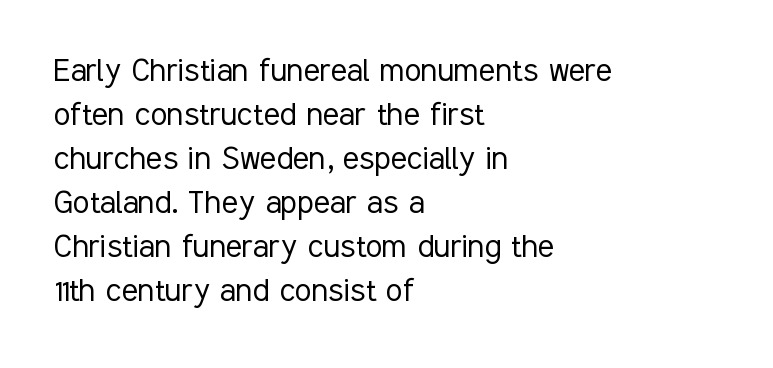
{"serif": "no", "italic": "no", "bold": "no", "weight": "light", "width": "condensed", "stroke_contrast": "low", "x_height": "medium", "monospaced": "no", "underline": "no", "align": "left", "line_spacing_ratio": 1.16, "letter_spacing": "normal", "letter_spacing_em": 0.0, "glyph_px": 38}
